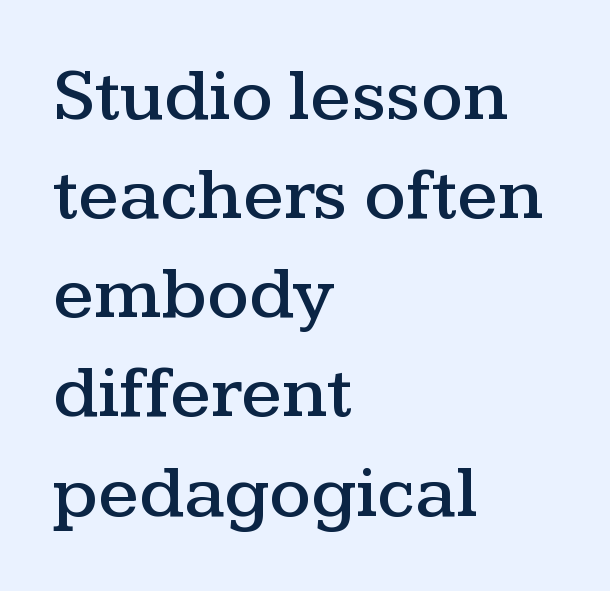
{"serif": "yes", "italic": "no", "width": "wide", "stroke_contrast": "medium", "x_height": "medium", "monospaced": "no", "underline": "no", "align": "left", "line_spacing": "normal", "line_spacing_ratio": 1.34, "letter_spacing": "normal", "letter_spacing_em": 0.0, "glyph_px": 74}
